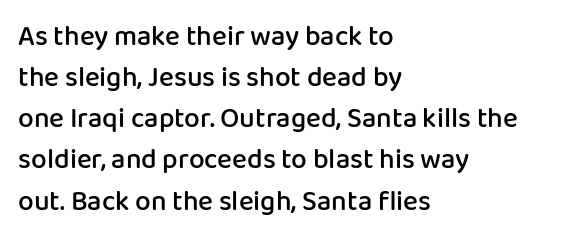
Caption: standard tracking, unaltered. Grotesque or geometric, the face here clearly has no serifs. The letters stand upright; this is a roman face. How heavy is the stroke? Medium-heavy — a semibold, shy of bold. Reading down the column, the eye jumps a familiar distance to each next line. The passage shown is not underscored anywhere.
